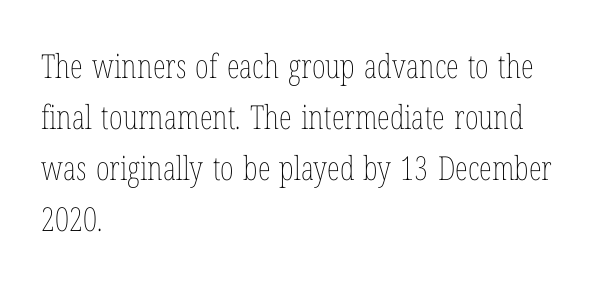
{"italic": "no", "bold": "no", "weight": "thin", "width": "condensed", "stroke_contrast": "low", "x_height": "medium", "monospaced": "no", "underline": "no", "align": "left", "line_spacing": "normal", "line_spacing_ratio": 1.55, "letter_spacing": "normal", "letter_spacing_em": 0.0, "glyph_px": 33}
